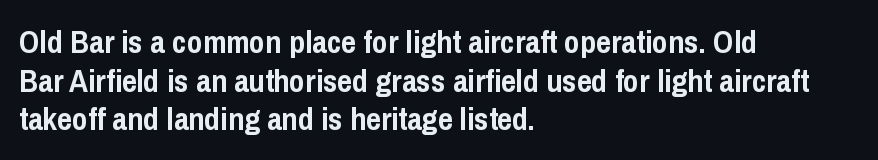
{"serif": "no", "italic": "no", "bold": "yes", "weight": "semibold", "width": "condensed", "stroke_contrast": "low", "x_height": "medium", "monospaced": "no", "underline": "no", "align": "left", "line_spacing_ratio": 1.21, "letter_spacing": "normal", "letter_spacing_em": 0.0, "glyph_px": 32}
